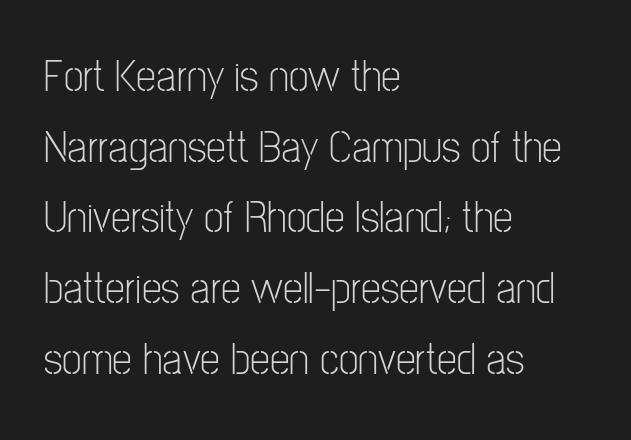
Q: Is the text bold? A: No.
Q: Is the text italic (slanted)? A: No, it is upright.
Q: Is the typeface a serif or a sans-serif typeface? A: Sans-serif.
Q: Is the text underlined? A: No.
Q: How is the paragraph aligned? A: Left-aligned.
Q: Is the spacing between letters normal or unusually wide? A: Normal.
Q: Is the spacing between lines tight, normal or loose? A: Normal.
Q: Width (condensed, normal, or wide)? A: Condensed.
Q: Stroke contrast? A: Low.
Q: x-height? A: Medium.
Q: Monospaced? A: No.
